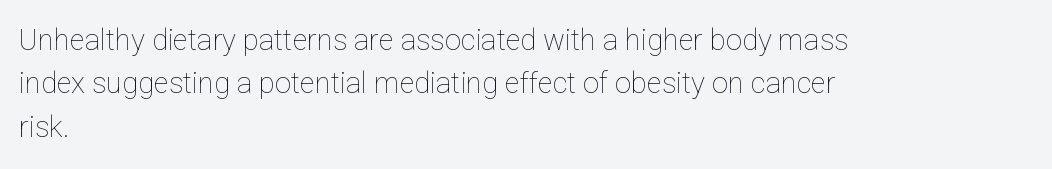
The image shows 29 px thin type, upright; set left-aligned, normal line spacing (1.5x), normal letter spacing, not underlined; low stroke contrast and a medium x-height.
